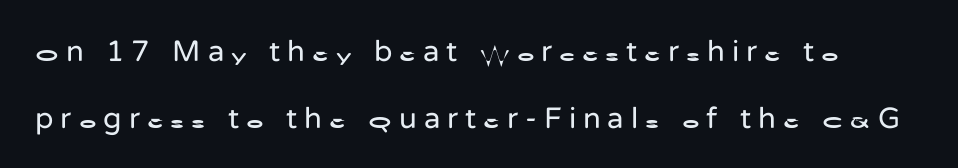
A great deal of white space separates one row of letters from the next. The characters are drawn with everyday or finer stroke widths. The tracking jumps out immediately: characters are airy and widely separated. The foot of each line stays bare and open. Notice how the stems are strictly vertical — no italics here.
